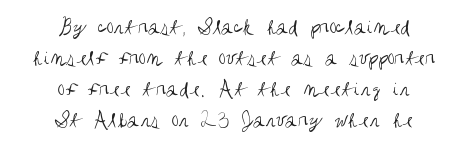
Q: Is the text bold? A: No.
Q: Is the text underlined? A: No.
Q: How is the paragraph aligned? A: Centered.
Q: Is the spacing between letters normal or unusually wide? A: Normal.
Q: Is the spacing between lines tight, normal or loose? A: Normal.
